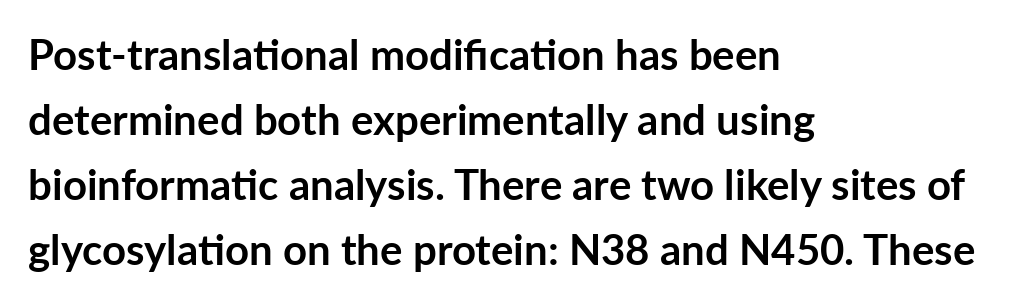
{"serif": "no", "italic": "no", "bold": "yes", "weight": "semibold", "width": "normal", "stroke_contrast": "low", "x_height": "medium", "monospaced": "no", "underline": "no", "align": "left", "line_spacing": "normal", "line_spacing_ratio": 1.55, "letter_spacing": "normal", "letter_spacing_em": 0.0, "glyph_px": 42}
